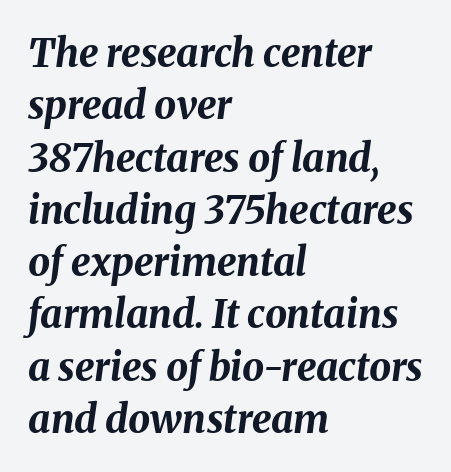
Q: Is the text bold? A: Yes.
Q: Is the text italic (slanted)? A: Yes, it leans right by about 8 degrees.
Q: Is the text underlined? A: No.
Q: How is the paragraph aligned? A: Left-aligned.
Q: Is the spacing between letters normal or unusually wide? A: Normal.
Q: Is the spacing between lines tight, normal or loose? A: Normal.
Q: Width (condensed, normal, or wide)? A: Normal.
Q: Stroke contrast? A: Medium.
Q: x-height? A: Medium.
Q: Monospaced? A: No.
